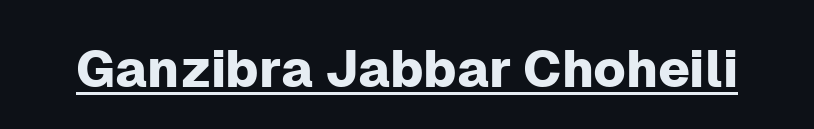
Q: Is the text italic (slanted)? A: No, it is upright.
Q: Is the typeface a serif or a sans-serif typeface? A: Sans-serif.
Q: Is the text underlined? A: Yes.
Q: Is the spacing between letters normal or unusually wide? A: Normal.
Q: Width (condensed, normal, or wide)? A: Normal.
Q: Stroke contrast? A: Low.
Q: x-height? A: Medium.
Q: Monospaced? A: No.
